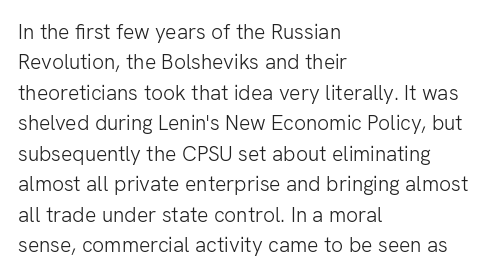
Q: Is the text bold? A: No.
Q: Is the text italic (slanted)? A: No, it is upright.
Q: Is the text underlined? A: No.
Q: How is the paragraph aligned? A: Left-aligned.
Q: Is the spacing between letters normal or unusually wide? A: Normal.
Q: Is the spacing between lines tight, normal or loose? A: Normal.
